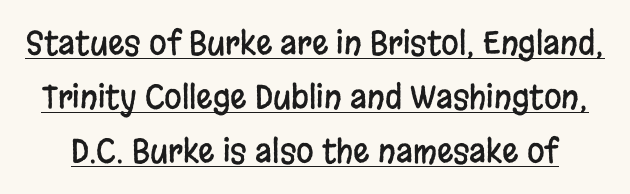
{"serif": "no", "italic": "no", "width": "condensed", "stroke_contrast": "low", "x_height": "large", "monospaced": "no", "underline": "yes", "line_spacing": "normal", "line_spacing_ratio": 1.68, "letter_spacing": "normal", "letter_spacing_em": 0.0, "glyph_px": 32}
